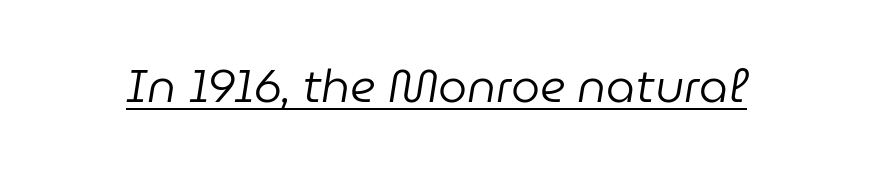
{"italic": "yes", "lean": "right", "slant_degrees": 9, "bold": "no", "weight": "regular", "width": "normal", "stroke_contrast": "low", "x_height": "medium", "monospaced": "no", "underline": "yes", "letter_spacing": "normal", "letter_spacing_em": 0.0, "glyph_px": 46}
